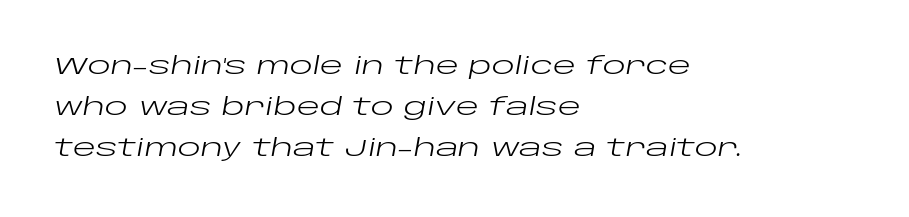
Q: Is the text bold? A: No.
Q: Is the text italic (slanted)? A: Yes, it leans right by about 10 degrees.
Q: Is the text underlined? A: No.
Q: How is the paragraph aligned? A: Left-aligned.
Q: Is the spacing between letters normal or unusually wide? A: Normal.
